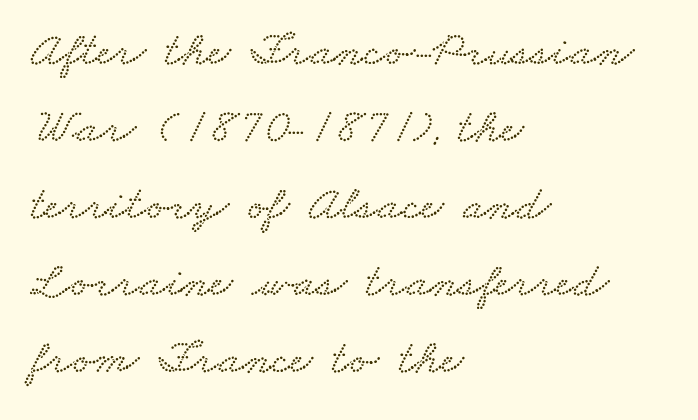
Q: Is the text underlined? A: No.
Q: How is the paragraph aligned? A: Left-aligned.
Q: Is the spacing between letters normal or unusually wide? A: Normal.
Q: Is the spacing between lines tight, normal or loose? A: Normal.
Q: Width (condensed, normal, or wide)? A: Wide.
Q: Stroke contrast? A: Low.
Q: x-height? A: Small.
Q: Monospaced? A: No.
